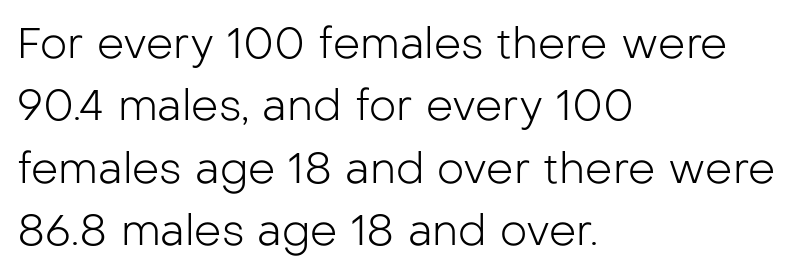
{"serif": "no", "italic": "no", "bold": "no", "weight": "light", "width": "normal", "stroke_contrast": "low", "x_height": "medium", "monospaced": "no", "underline": "no", "align": "left", "line_spacing": "normal", "line_spacing_ratio": 1.45, "letter_spacing": "normal", "letter_spacing_em": 0.0, "glyph_px": 43}
